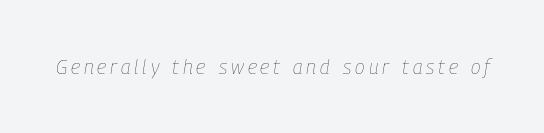
{"italic": "yes", "lean": "right", "slant_degrees": 9, "bold": "no", "underline": "no", "letter_spacing": "wide", "letter_spacing_em": 0.2, "glyph_px": 20}
